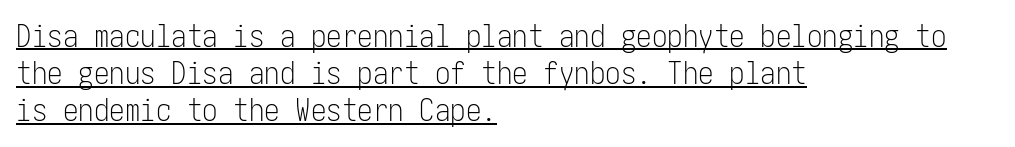
{"serif": "no", "italic": "no", "bold": "no", "weight": "light", "width": "condensed", "stroke_contrast": "low", "x_height": "medium", "underline": "yes", "align": "left", "line_spacing_ratio": 1.2, "letter_spacing": "normal", "letter_spacing_em": 0.0, "glyph_px": 31}
